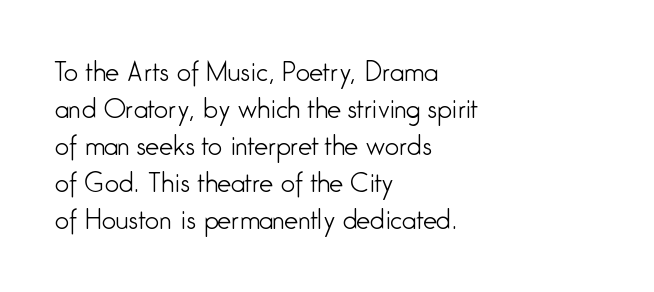
Q: Is the text bold? A: No.
Q: Is the text italic (slanted)? A: No, it is upright.
Q: Is the text underlined? A: No.
Q: How is the paragraph aligned? A: Left-aligned.
Q: Is the spacing between letters normal or unusually wide? A: Normal.
Q: Is the spacing between lines tight, normal or loose? A: Normal.
